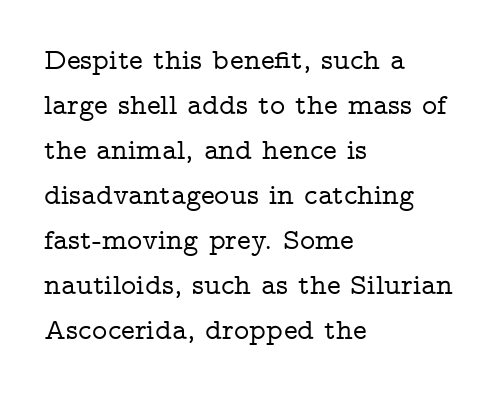
Q: Is the text italic (slanted)? A: No, it is upright.
Q: Is the typeface a serif or a sans-serif typeface? A: Serif.
Q: Is the text underlined? A: No.
Q: How is the paragraph aligned? A: Left-aligned.
Q: Is the spacing between letters normal or unusually wide? A: Normal.
Q: Is the spacing between lines tight, normal or loose? A: Normal.
Q: Width (condensed, normal, or wide)? A: Wide.
Q: Stroke contrast? A: Low.
Q: x-height? A: Medium.
Q: Monospaced? A: No.
